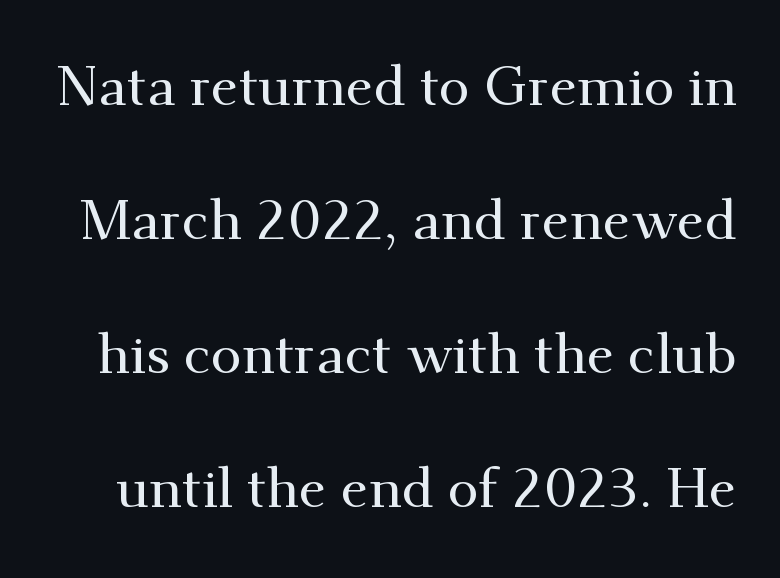
Varying glyph widths throughout — classic text-font behaviour. Any mark beneath the type? The region is blank. Students, note that the glyphs here touch the page at normal intervals. Horizontal bands of white between lines are thick stripes.
